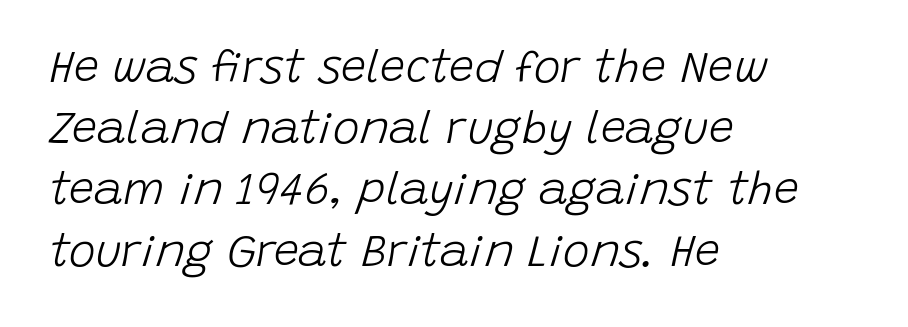
Spacing between characters is what you'd get straight out of the box. The rendering uses natural spacing where letterforms have individual widths. Would a proofreader flag this as italicized? Yes. The letterforms sit at book weight or below. Whoever set this chose a conventional vertical rhythm. A classic flush-left, rag-right setting is used for this passage.
